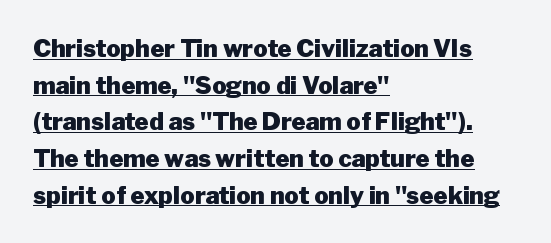
The image shows 24 px bold type, upright; set left-aligned, normal line spacing (1.53x), normal letter spacing, underlined.
